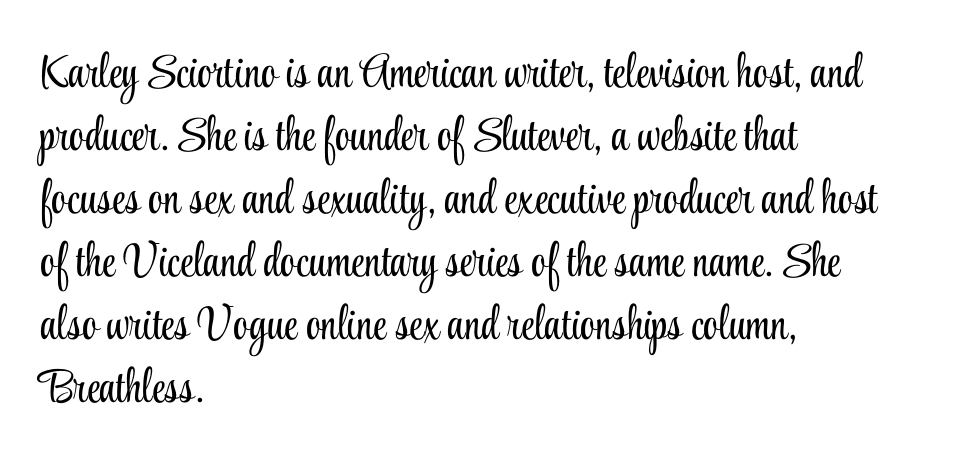
{"serif": "yes", "bold": "no", "weight": "light", "width": "condensed", "stroke_contrast": "low", "x_height": "small", "monospaced": "no", "underline": "no", "align": "left", "line_spacing": "normal", "line_spacing_ratio": 1.34, "letter_spacing": "normal", "letter_spacing_em": 0.0, "glyph_px": 47}
